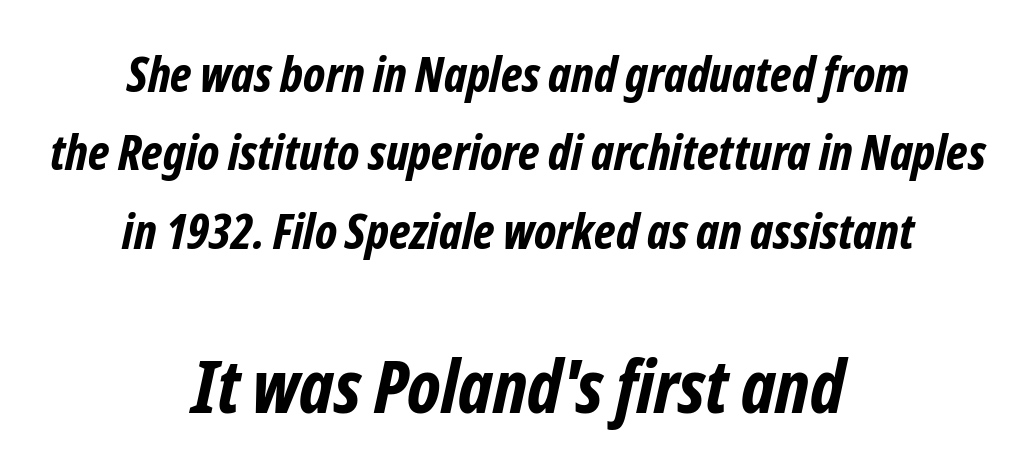
The image shows 74 px bold, condensed sans-serif type; set centered, normal line spacing (1.6x), normal letter spacing, not underlined; the second (bottom) block is 1.51x larger; low stroke contrast and a medium x-height.
